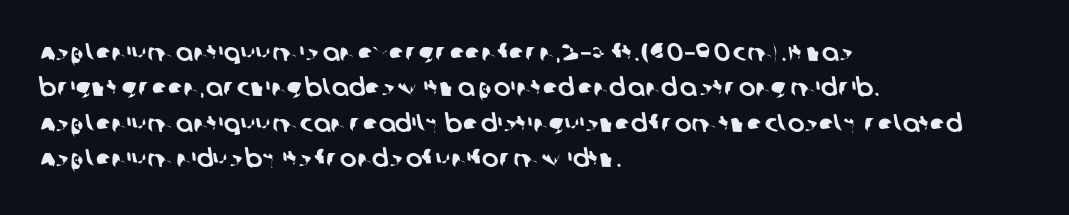
{"underline": "no", "align": "left", "line_spacing": "normal", "line_spacing_ratio": 1.42, "letter_spacing": "normal", "letter_spacing_em": 0.0, "glyph_px": 25}
